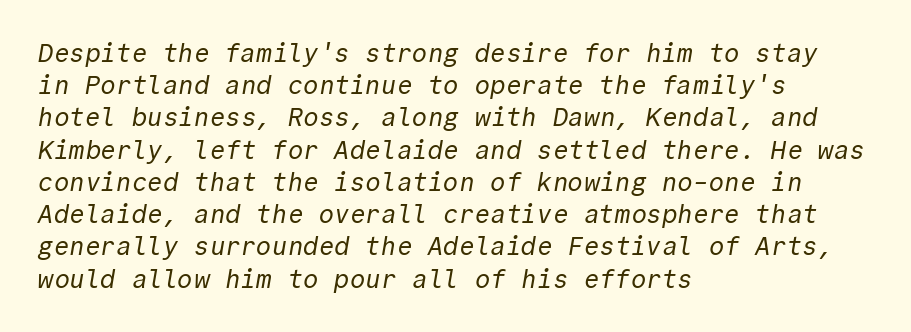
Q: Is the text bold? A: No.
Q: Is the text underlined? A: No.
Q: How is the paragraph aligned? A: Left-aligned.
Q: Is the spacing between letters normal or unusually wide? A: Normal.
